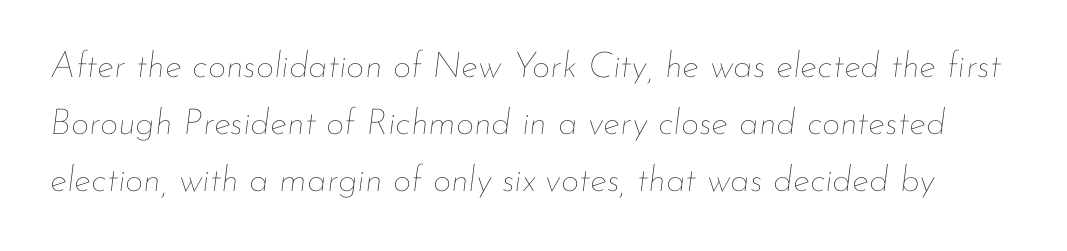
{"italic": "yes", "lean": "right", "slant_degrees": 7, "bold": "no", "weight": "thin", "width": "normal", "stroke_contrast": "low", "x_height": "small", "monospaced": "no", "underline": "no", "line_spacing": "normal", "line_spacing_ratio": 1.59, "letter_spacing": "normal", "letter_spacing_em": 0.0, "glyph_px": 36}
